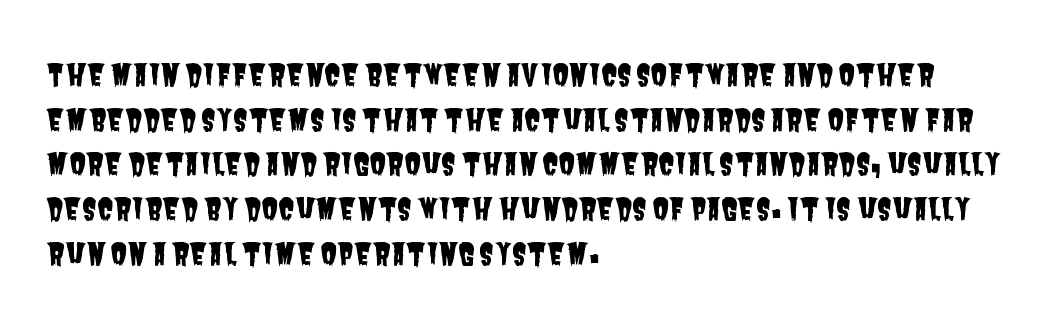
Q: Is the typeface a serif or a sans-serif typeface? A: Sans-serif.
Q: Is the text underlined? A: No.
Q: How is the paragraph aligned? A: Left-aligned.
Q: Is the spacing between letters normal or unusually wide? A: Normal.
Q: Is the spacing between lines tight, normal or loose? A: Normal.
Q: Width (condensed, normal, or wide)? A: Condensed.
Q: Stroke contrast? A: Low.
Q: x-height? A: Large.
Q: Monospaced? A: No.
